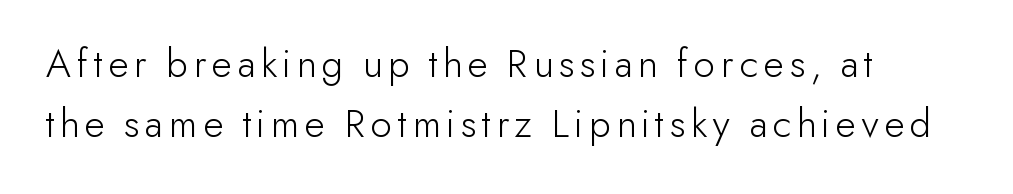
Q: Is the text bold? A: No.
Q: Is the text italic (slanted)? A: No, it is upright.
Q: Is the typeface a serif or a sans-serif typeface? A: Sans-serif.
Q: Is the text underlined? A: No.
Q: How is the paragraph aligned? A: Left-aligned.
Q: Is the spacing between lines tight, normal or loose? A: Normal.
Q: Width (condensed, normal, or wide)? A: Normal.
Q: Stroke contrast? A: Low.
Q: x-height? A: Small.
Q: Monospaced? A: No.
